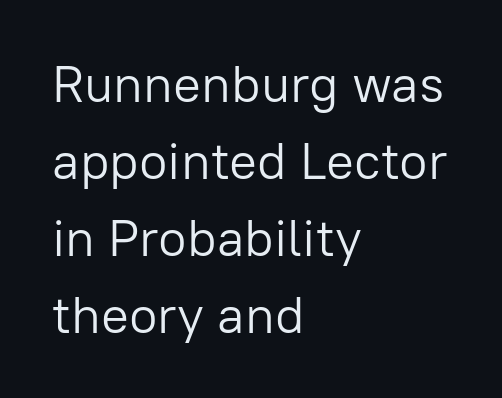
Q: Is the text bold? A: No.
Q: Is the text italic (slanted)? A: No, it is upright.
Q: Is the typeface a serif or a sans-serif typeface? A: Sans-serif.
Q: Is the text underlined? A: No.
Q: How is the paragraph aligned? A: Left-aligned.
Q: Is the spacing between letters normal or unusually wide? A: Normal.
Q: Is the spacing between lines tight, normal or loose? A: Normal.
Q: Width (condensed, normal, or wide)? A: Normal.
Q: Stroke contrast? A: Low.
Q: x-height? A: Medium.
Q: Monospaced? A: No.
